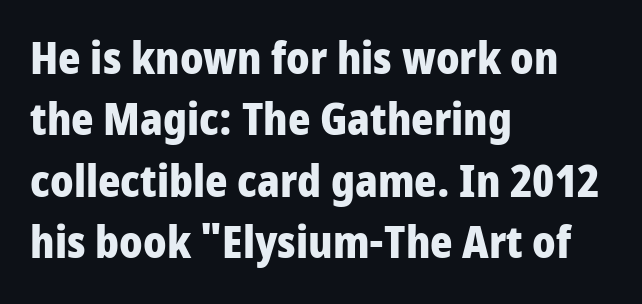
These lines are rendered in a variable-pitch font. Each line starts at the same left margin while the right side varies. Unlike a traditional serif, this face leaves its strokes unadorned. Look at the stroke-to-counter ratio: heavy, a bold.
